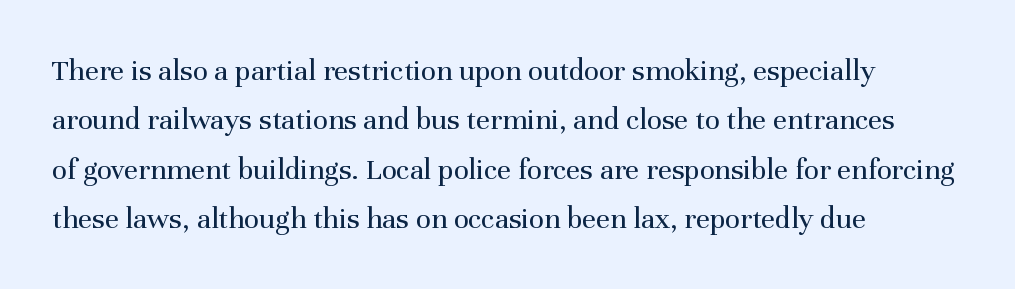
{"serif": "yes", "italic": "no", "bold": "no", "weight": "regular", "width": "normal", "stroke_contrast": "medium", "x_height": "medium", "monospaced": "no", "underline": "no", "align": "left", "line_spacing": "normal", "line_spacing_ratio": 1.59, "letter_spacing": "normal", "letter_spacing_em": 0.0, "glyph_px": 31}
